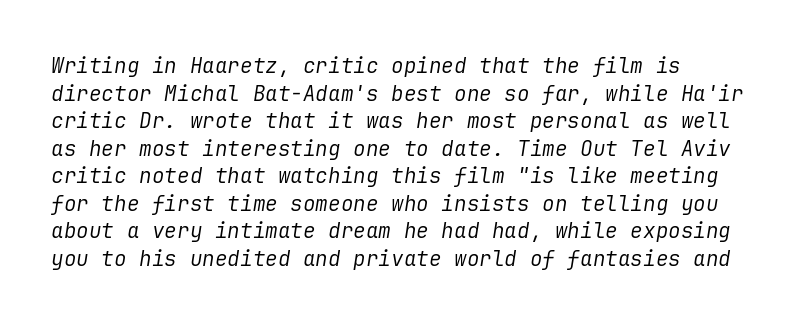
{"italic": "yes", "lean": "right", "slant_degrees": 9, "bold": "no", "underline": "no", "align": "left", "line_spacing": "normal", "line_spacing_ratio": 1.31, "letter_spacing": "normal", "letter_spacing_em": 0.0, "glyph_px": 21}
